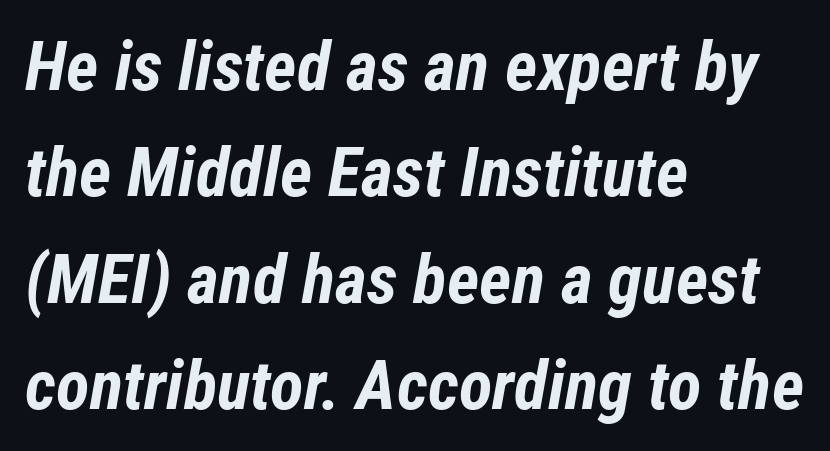
{"italic": "yes", "lean": "right", "slant_degrees": 12, "bold": "yes", "weight": "bold", "width": "condensed", "stroke_contrast": "low", "x_height": "medium", "monospaced": "no", "underline": "no", "align": "left", "line_spacing": "normal", "line_spacing_ratio": 1.54, "letter_spacing": "normal", "letter_spacing_em": 0.0, "glyph_px": 69}
